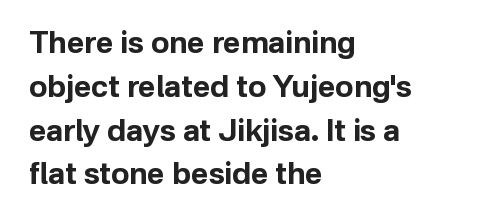
Q: Is the text bold? A: Yes.
Q: Is the text italic (slanted)? A: No, it is upright.
Q: Is the typeface a serif or a sans-serif typeface? A: Sans-serif.
Q: Is the text underlined? A: No.
Q: How is the paragraph aligned? A: Left-aligned.
Q: Is the spacing between letters normal or unusually wide? A: Normal.
Q: Is the spacing between lines tight, normal or loose? A: Normal.
Q: Width (condensed, normal, or wide)? A: Normal.
Q: Stroke contrast? A: Low.
Q: x-height? A: Medium.
Q: Monospaced? A: No.
